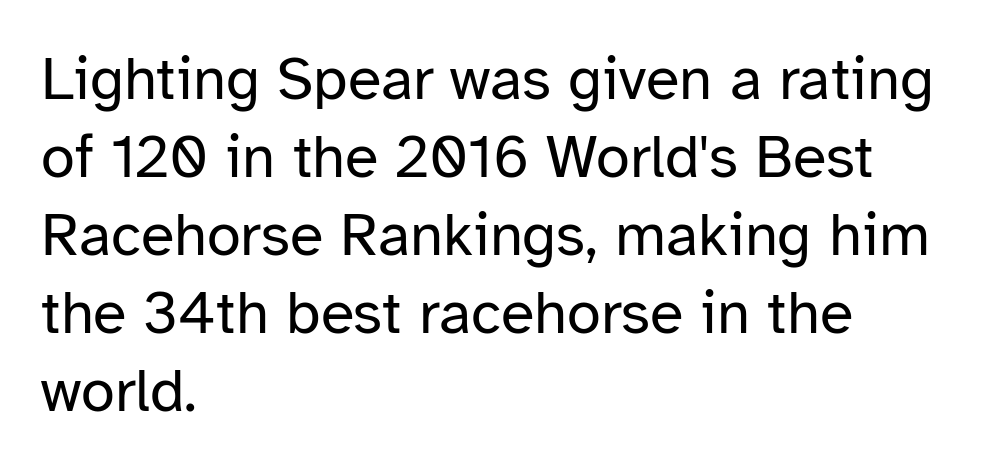
{"serif": "no", "italic": "no", "bold": "no", "weight": "regular", "width": "normal", "stroke_contrast": "low", "x_height": "medium", "monospaced": "no", "underline": "no", "align": "left", "line_spacing": "normal", "line_spacing_ratio": 1.28, "letter_spacing": "normal", "letter_spacing_em": 0.0, "glyph_px": 61}
